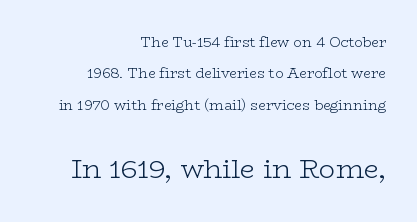
The image shows 27 px text type, upright; set right-aligned, loose line spacing (2.25x), normal letter spacing, not underlined; the second (bottom) block is 1.93x larger.
